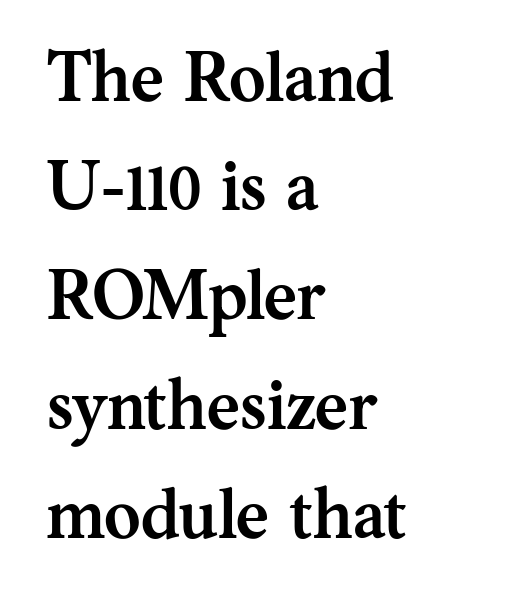
Q: Is the text bold? A: Yes.
Q: Is the text italic (slanted)? A: No, it is upright.
Q: Is the typeface a serif or a sans-serif typeface? A: Serif.
Q: Is the text underlined? A: No.
Q: How is the paragraph aligned? A: Left-aligned.
Q: Is the spacing between letters normal or unusually wide? A: Normal.
Q: Is the spacing between lines tight, normal or loose? A: Normal.
Q: Width (condensed, normal, or wide)? A: Normal.
Q: Stroke contrast? A: Medium.
Q: x-height? A: Medium.
Q: Monospaced? A: No.
